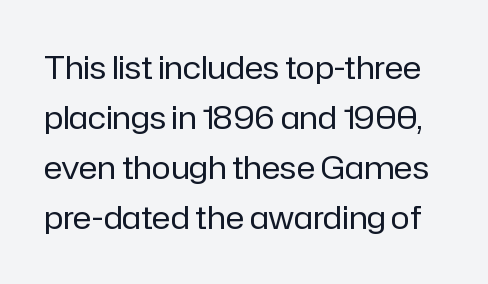
{"serif": "no", "italic": "no", "bold": "no", "weight": "regular", "width": "normal", "stroke_contrast": "low", "x_height": "medium", "monospaced": "no", "underline": "no", "line_spacing": "normal", "line_spacing_ratio": 1.56, "letter_spacing": "normal", "letter_spacing_em": 0.0, "glyph_px": 32}
